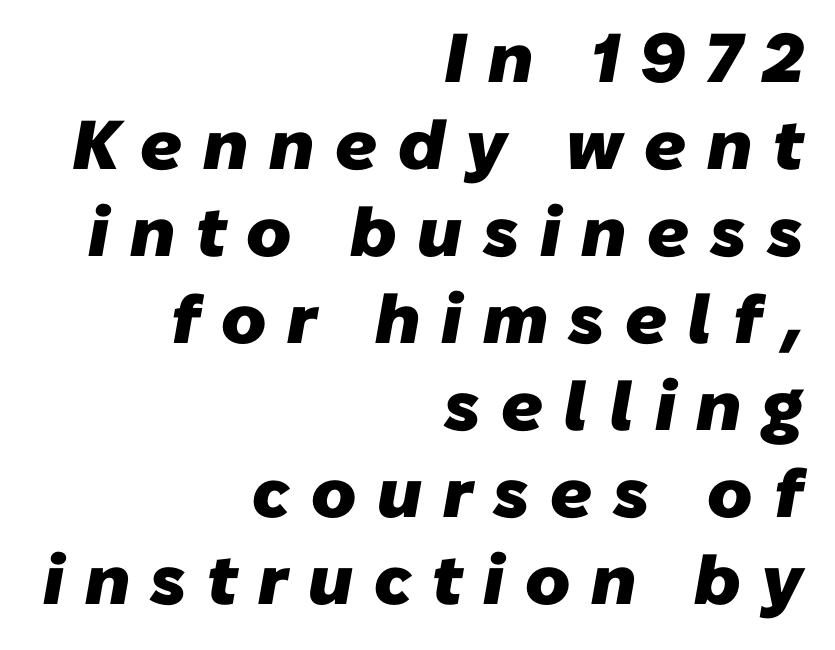
{"serif": "no", "bold": "yes", "weight": "heavy", "width": "normal", "stroke_contrast": "low", "x_height": "medium", "monospaced": "no", "underline": "no", "align": "right", "line_spacing": "normal", "line_spacing_ratio": 1.26, "letter_spacing": "wide", "letter_spacing_em": 0.3, "glyph_px": 69}
